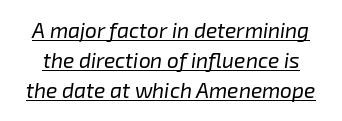
No chunkiness to these letters — they're not bold. The line-height multiplier appears to be the usual default. This rendering leaves character spacing at its baseline value. Looks like someone drew a line under every word here. Rendered with sloped, italic letterforms.
